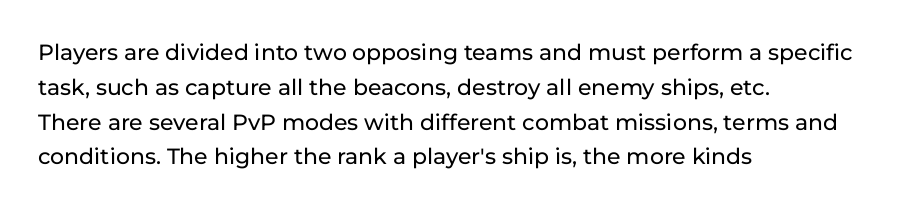
{"italic": "no", "underline": "no", "align": "left", "line_spacing": "normal", "line_spacing_ratio": 1.58, "letter_spacing": "normal", "letter_spacing_em": 0.0, "glyph_px": 22}
